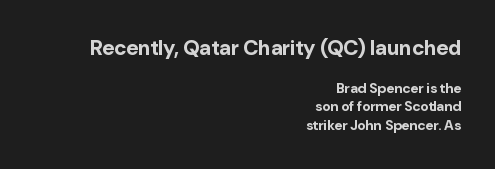
Q: Is the text bold? A: Yes.
Q: Is the text italic (slanted)? A: No, it is upright.
Q: Is the text underlined? A: No.
Q: How is the paragraph aligned? A: Right-aligned.
Q: Is the spacing between letters normal or unusually wide? A: Normal.
Q: Is the spacing between lines tight, normal or loose? A: Normal.
Q: Which block of text is set in a larger size, the first (top) or the second (bottom)? A: The first (top) one.
